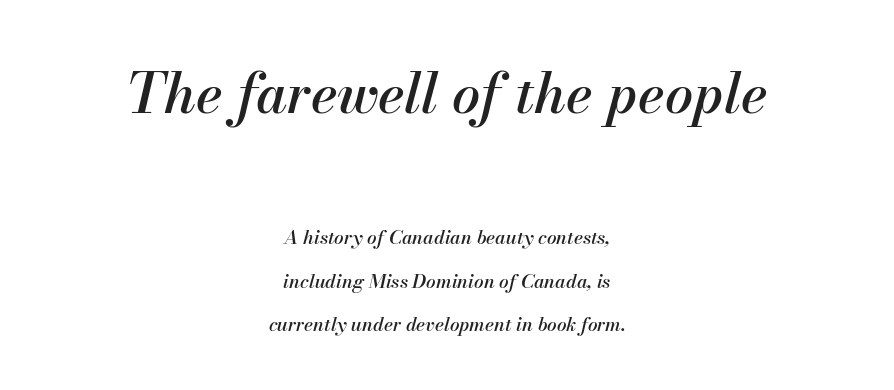
Q: Is the text italic (slanted)? A: Yes, it leans right by about 13 degrees.
Q: Is the text underlined? A: No.
Q: How is the paragraph aligned? A: Centered.
Q: Is the spacing between letters normal or unusually wide? A: Normal.
Q: Is the spacing between lines tight, normal or loose? A: Loose.
Q: Which block of text is set in a larger size, the first (top) or the second (bottom)? A: The first (top) one.
Q: Width (condensed, normal, or wide)? A: Normal.
Q: Stroke contrast? A: Medium.
Q: x-height? A: Small.
Q: Monospaced? A: No.
